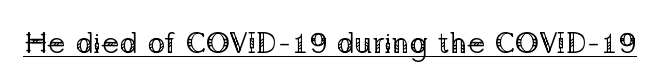
The image shows 30 px regular-weight serif type, upright; set normal letter spacing, underlined; low stroke contrast and a medium x-height.
